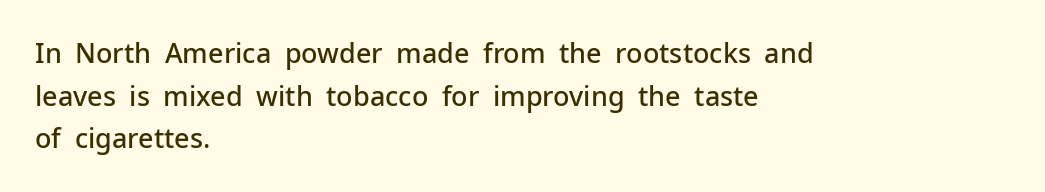
{"italic": "no", "bold": "semi", "underline": "no", "align": "left", "line_spacing": "normal", "line_spacing_ratio": 1.58, "letter_spacing": "normal", "letter_spacing_em": 0.0, "glyph_px": 27}
